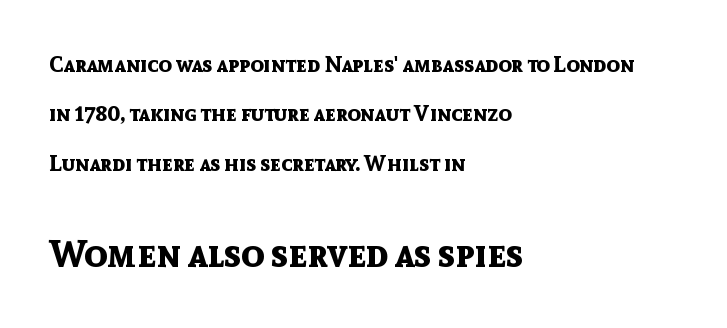
{"serif": "no", "italic": "no", "bold": "yes", "weight": "bold", "width": "normal", "x_height": "medium", "monospaced": "no", "underline": "no", "align": "left", "line_spacing": "loose", "line_spacing_ratio": 2.24, "letter_spacing": "normal", "letter_spacing_em": 0.0, "larger_block": "second", "size_ratio": 1.73, "glyph_px": 38}
